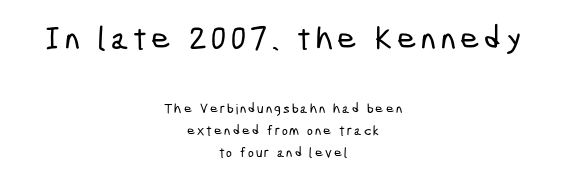
The image shows 33 px condensed sans-serif type; set centered, normal line spacing (1.58x), not underlined; the first (top) block is 2.36x larger; low stroke contrast and a medium x-height.
